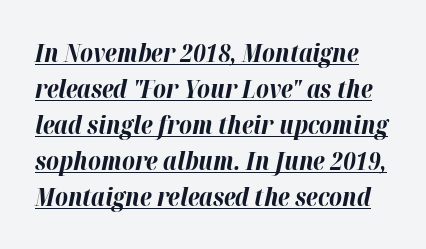
{"italic": "yes", "lean": "right", "slant_degrees": 12, "bold": "yes", "underline": "yes", "line_spacing": "normal", "line_spacing_ratio": 1.44, "letter_spacing": "normal", "letter_spacing_em": 0.0, "glyph_px": 25}
